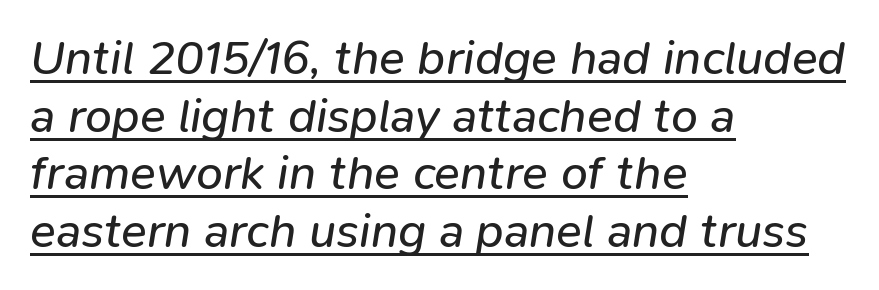
The image shows 48 px regular-weight type, italic (leaning right); set left-aligned, line spacing 1.2x, normal letter spacing, underlined; low stroke contrast and a medium x-height.
